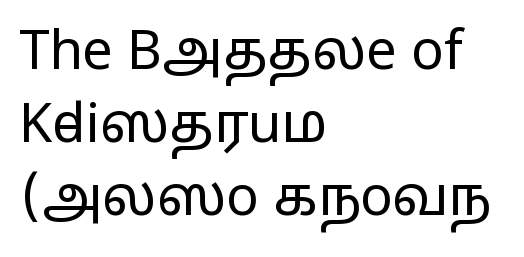
Serif or sans? Sans — the stroke terminals are bare. Proportional: the letters do not fall into vertical columns. The space beneath each line is pristine and unruled. Counters stay open thanks to moderate or lighter strokes. Upright lettering throughout.
